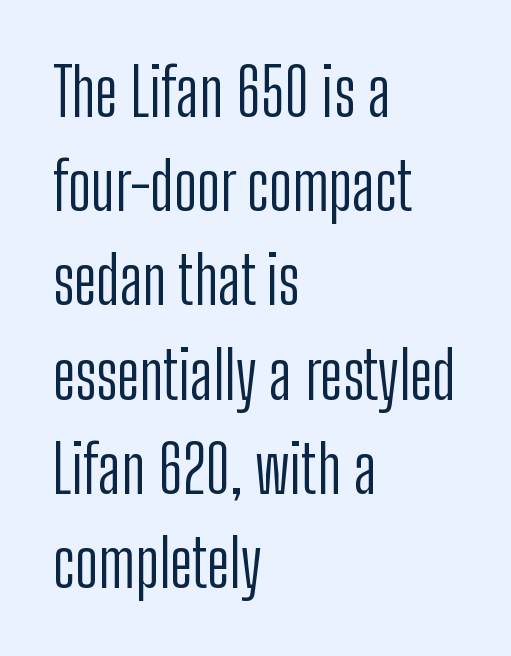
The image shows 65 px light, condensed sans-serif type, upright; set left-aligned, normal line spacing (1.45x), normal letter spacing, not underlined; low stroke contrast and a medium x-height.
